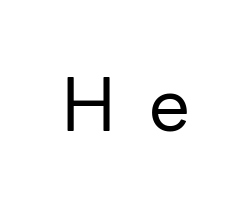
A typesetter would call this proportional, since set widths differ per character. A bare baseline throughout the passage. Honestly, the letter spacing is so wide it's the main thing you notice. The specimen reads as upright at a glance. Counters stay open thanks to moderate or lighter strokes. Is this a sans? Yes — the strokes have no serifs.
